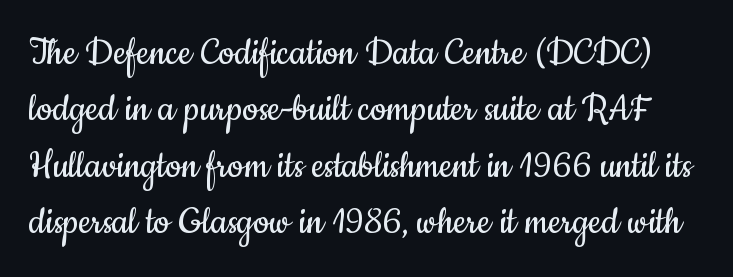
Q: Is the text bold? A: No.
Q: Is the text italic (slanted)? A: Yes.
Q: Is the typeface a serif or a sans-serif typeface? A: Sans-serif.
Q: Is the text underlined? A: No.
Q: Is the spacing between letters normal or unusually wide? A: Normal.
Q: Is the spacing between lines tight, normal or loose? A: Normal.
Q: Width (condensed, normal, or wide)? A: Condensed.
Q: Stroke contrast? A: Low.
Q: x-height? A: Small.
Q: Monospaced? A: No.
